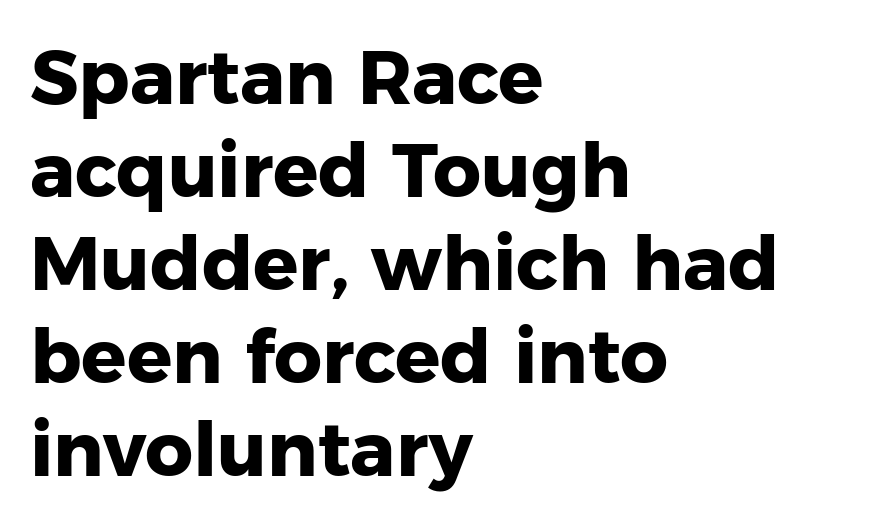
{"serif": "no", "italic": "no", "bold": "yes", "weight": "heavy", "width": "normal", "stroke_contrast": "low", "x_height": "medium", "monospaced": "no", "underline": "no", "align": "left", "line_spacing_ratio": 1.24, "letter_spacing": "normal", "letter_spacing_em": 0.0, "glyph_px": 75}
